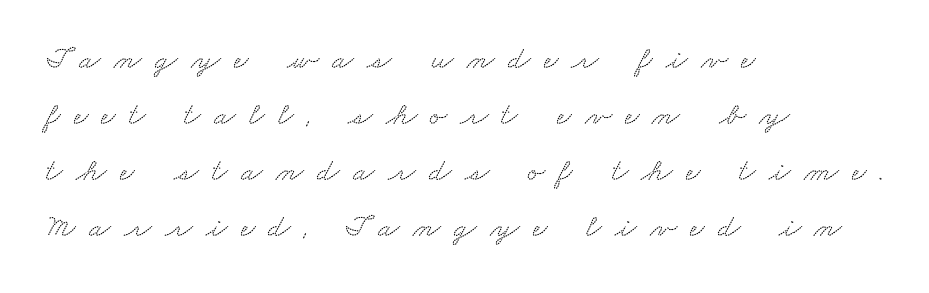
Serif or sans? Serif — the stroke terminals have little feet. Is this a fixed-width face? No — the glyphs have proportional, varying widths. Decoration check: the copy has no underline. The face used here is rendered with a markedly widened letterfit. Casual observation: everything's shoved over to the left.
